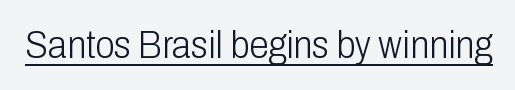
Q: Is the text bold? A: No.
Q: Is the text italic (slanted)? A: No, it is upright.
Q: Is the typeface a serif or a sans-serif typeface? A: Sans-serif.
Q: Is the text underlined? A: Yes.
Q: Is the spacing between letters normal or unusually wide? A: Normal.
Q: Width (condensed, normal, or wide)? A: Condensed.
Q: Stroke contrast? A: Low.
Q: x-height? A: Medium.
Q: Monospaced? A: No.
